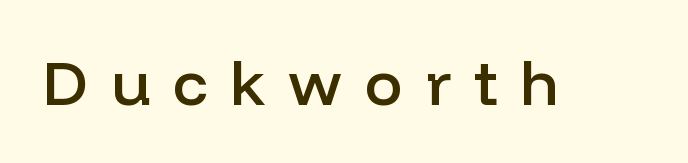
This sample uses expanded letter spacing, leaving extra air between glyphs. Posture: straight, roman, zero tilt. Note: no serifs on the glyphs. Underlining? Definitely not there. Here the designer chose a conventional face with non-uniform glyph widths. Set as a demibold, roughly 600 on the weight scale.
